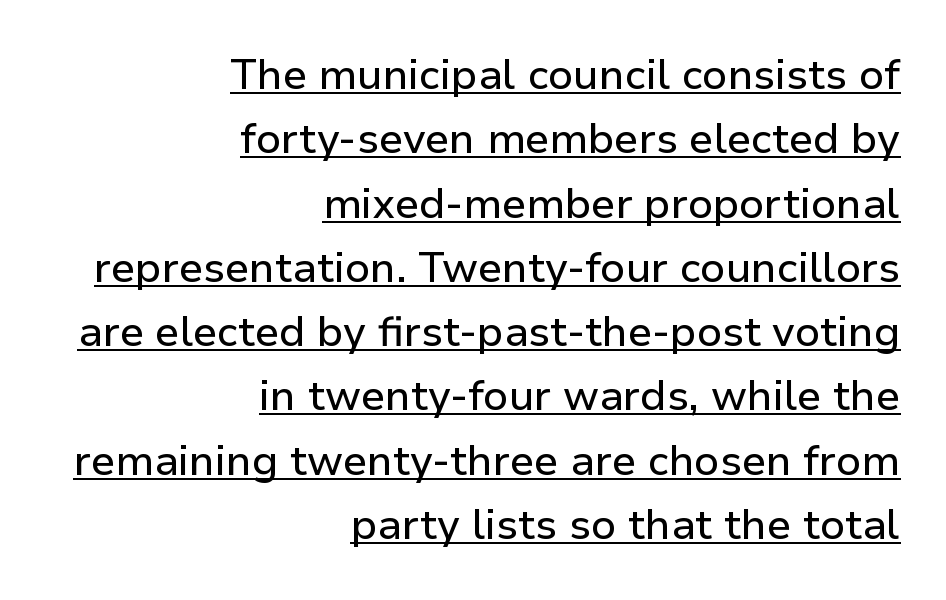
In terms of leading, this rendering sits right in the middle. In terms of letterform style, serifs are entirely absent. Standard letterfit; no display-style spreading of the glyphs. If you drew a ruler down the right edge, every line would touch it.
